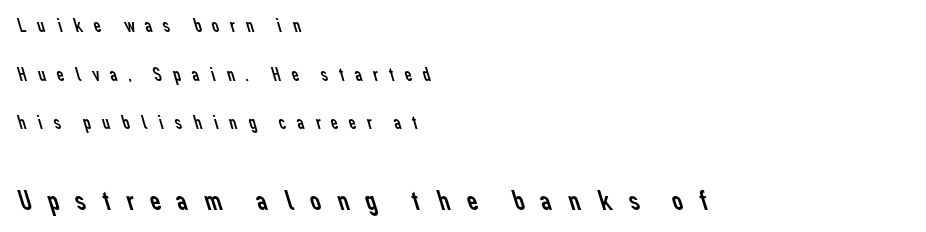
A student would call this left alignment; a typographer would say flush left, rag right. Weight class: somewhere from thin through regular. Font category for this specimen: sans-serif. Which of the two is more prominent by size? The second, at the bottom. Glance below the letters and you will spot only blank space. Baseline-to-baseline distance is far greater than the letter height.
